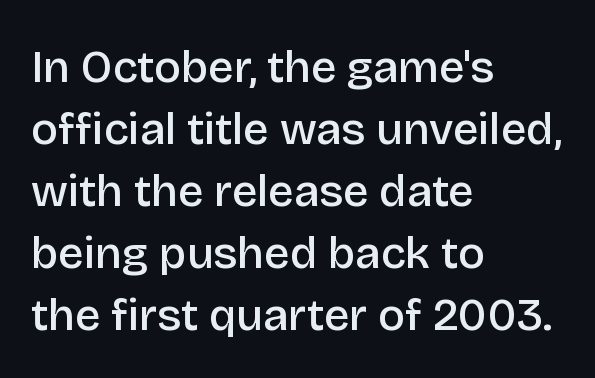
Plain, unruled lines of type. Compared with typical body copy, the letter spacing here is the same. In terms of posture, this sample is upright. These lines are composed in type without serifs. Looks like regular typesetting: each glyph gets only the width it needs.
